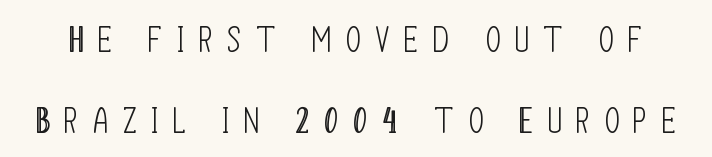
The image shows 36 px light, condensed sans-serif type, upright; set loose line spacing (2.26x), unusually wide letter spacing (+0.42 em), not underlined; low stroke contrast and a large x-height.
